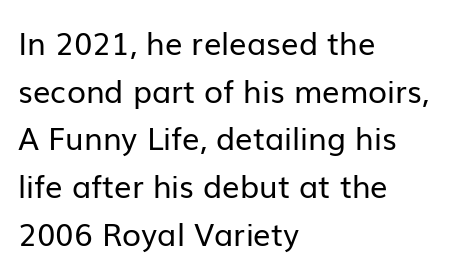
Here the designer chose a conventional face with non-uniform glyph widths. Stroke thickness stays within the range of a standard reading face or lighter. The block of text has a typical density, with ordinary space between rows. You can tell from the bare stems that sans-serif type was used. All the whitespace from short lines collects on the right. In terms of posture, this sample is upright.
